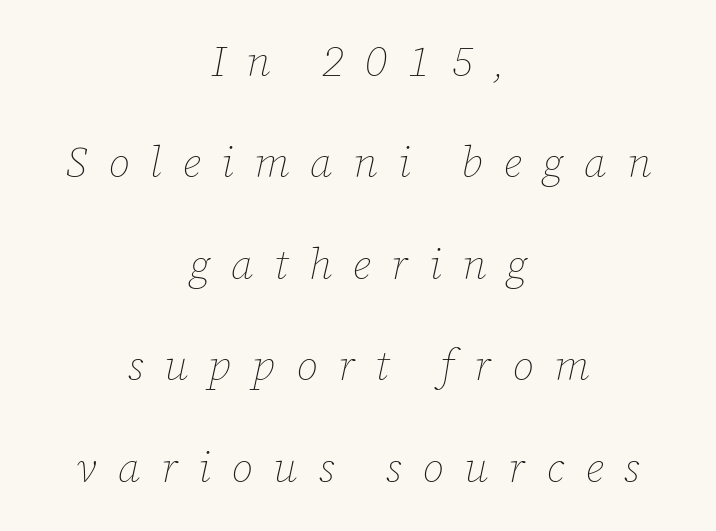
{"italic": "yes", "lean": "right", "slant_degrees": 12, "bold": "no", "weight": "thin", "width": "normal", "stroke_contrast": "low", "x_height": "medium", "monospaced": "no", "underline": "no", "align": "center", "line_spacing": "loose", "line_spacing_ratio": 2.36, "letter_spacing": "wide", "letter_spacing_em": 0.48, "glyph_px": 43}
